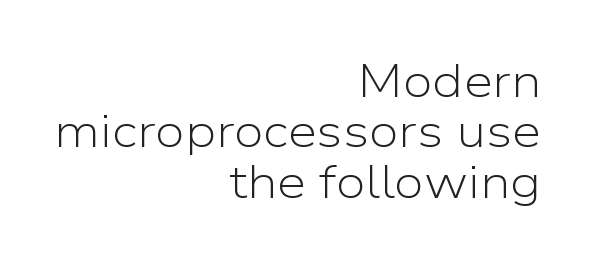
{"serif": "no", "italic": "no", "bold": "no", "weight": "light", "width": "normal", "stroke_contrast": "low", "x_height": "medium", "monospaced": "no", "underline": "no", "align": "right", "line_spacing": "tight", "line_spacing_ratio": 1.07, "letter_spacing": "normal", "letter_spacing_em": 0.0, "glyph_px": 47}
